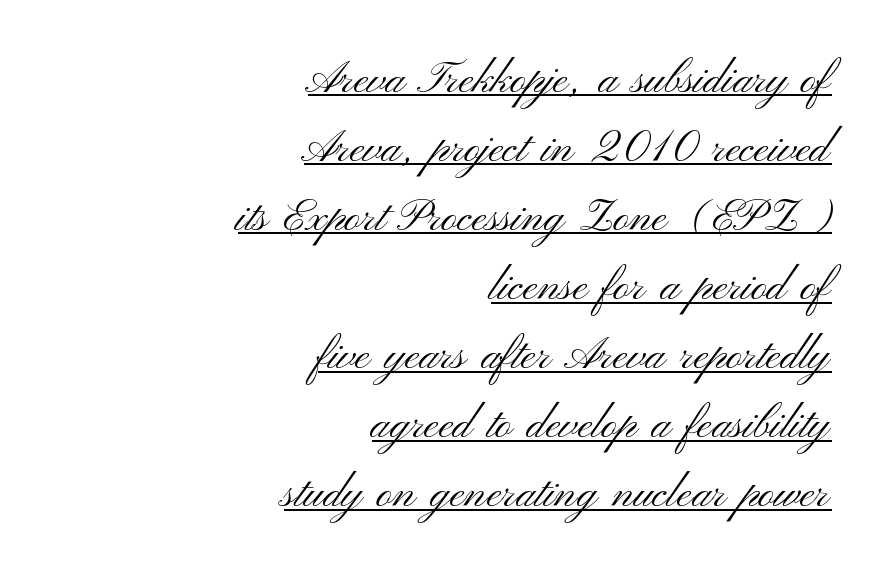
The image shows 44 px light, wide sans-serif type; set right-aligned, normal line spacing (1.57x), normal letter spacing, underlined; medium stroke contrast and a small x-height.
